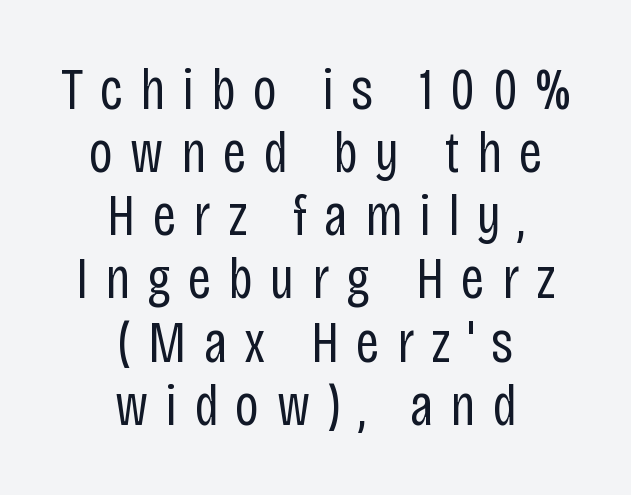
{"serif": "no", "italic": "no", "bold": "no", "weight": "regular", "width": "condensed", "stroke_contrast": "low", "x_height": "large", "monospaced": "no", "underline": "no", "align": "center", "line_spacing": "tight", "line_spacing_ratio": 1.07, "letter_spacing": "wide", "letter_spacing_em": 0.29, "glyph_px": 59}
